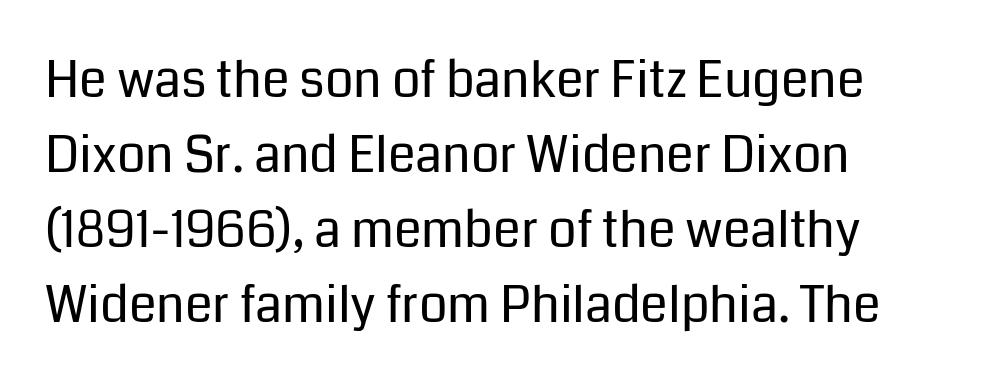
Q: Is the text bold? A: No.
Q: Is the text italic (slanted)? A: No, it is upright.
Q: Is the typeface a serif or a sans-serif typeface? A: Sans-serif.
Q: Is the text underlined? A: No.
Q: How is the paragraph aligned? A: Left-aligned.
Q: Is the spacing between letters normal or unusually wide? A: Normal.
Q: Is the spacing between lines tight, normal or loose? A: Normal.
Q: Width (condensed, normal, or wide)? A: Normal.
Q: Stroke contrast? A: Low.
Q: x-height? A: Medium.
Q: Monospaced? A: No.
